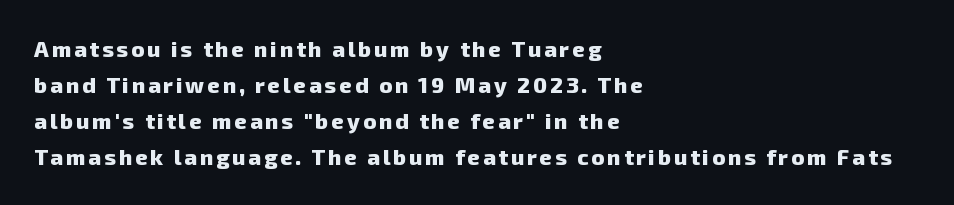
The image shows 22 px bold type; set left-aligned, normal line spacing (1.64x), not underlined.
